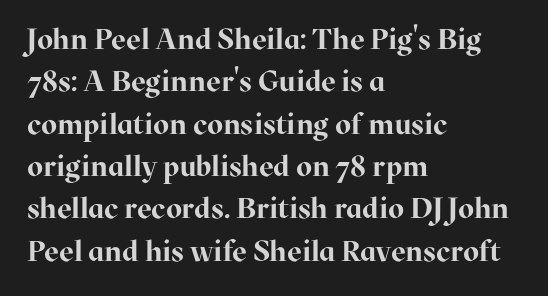
The image shows 29 px bold serif type, upright; set left-aligned, normal line spacing (1.46x), normal letter spacing, not underlined; high stroke contrast and a medium x-height.
